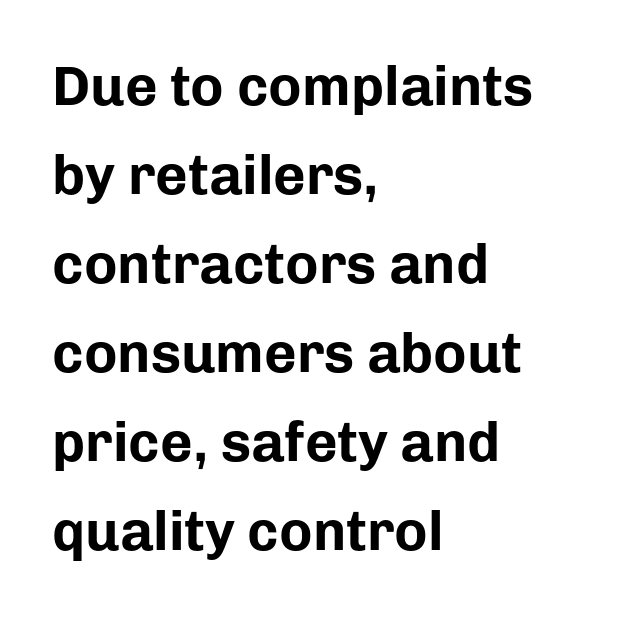
The characters display no serif detailing; their extremities are plain. Is this a fixed-width face? No — the glyphs have proportional, varying widths. Descenders hang freely into open space. Tall strokes in this sample are plumb rather than angled.
